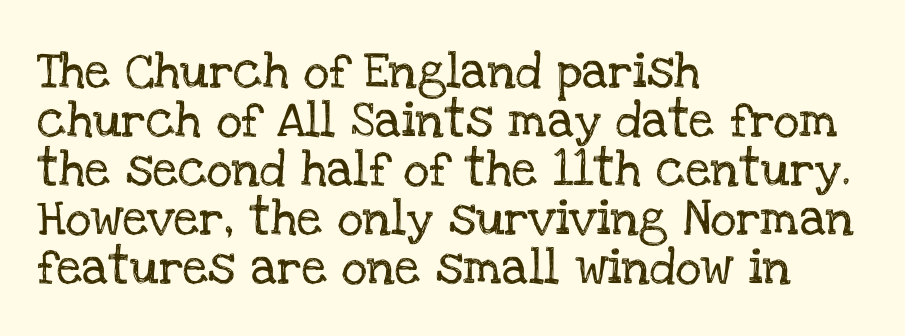
The image shows 36 px serif type, upright; set left-aligned, normal line spacing (1.36x), normal letter spacing, not underlined; low stroke contrast and a large x-height.
